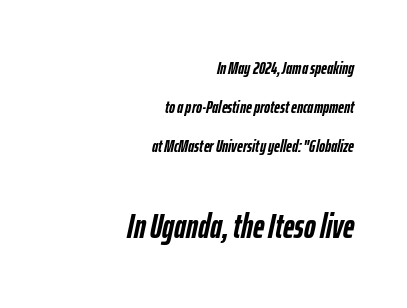
The image shows 35 px semibold, condensed type, italic (leaning right); set right-aligned, loose line spacing (2.17x), normal letter spacing, not underlined; the second (bottom) block is 1.94x larger; low stroke contrast and a medium x-height.
